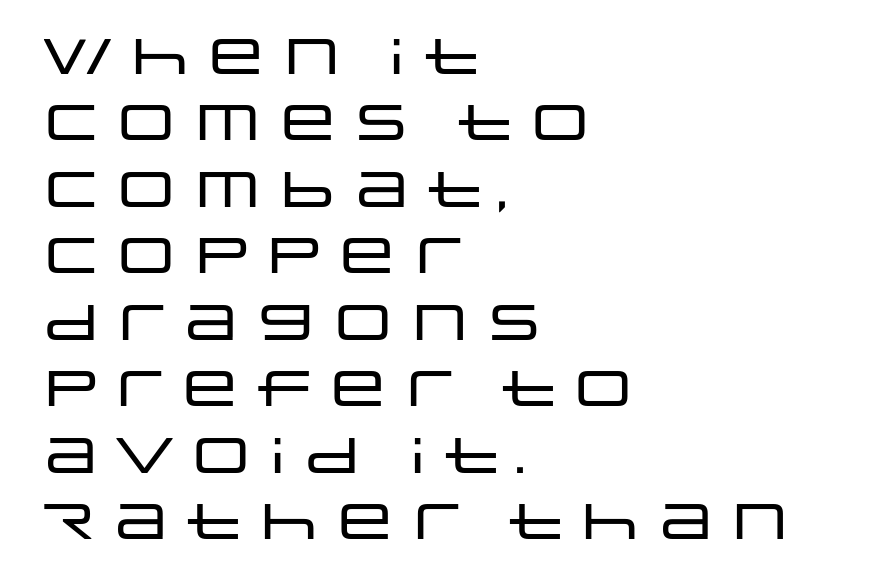
Q: Is the text italic (slanted)? A: No, it is upright.
Q: Is the typeface a serif or a sans-serif typeface? A: Sans-serif.
Q: Is the text underlined? A: No.
Q: How is the paragraph aligned? A: Left-aligned.
Q: Is the spacing between letters normal or unusually wide? A: Normal.
Q: Is the spacing between lines tight, normal or loose? A: Normal.
Q: Width (condensed, normal, or wide)? A: Wide.
Q: Stroke contrast? A: Low.
Q: x-height? A: Large.
Q: Monospaced? A: No.
